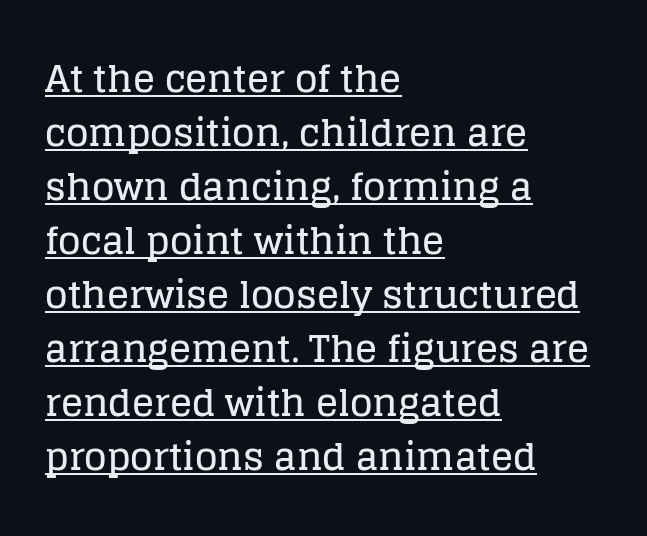
Stroke terminals: seriffed. Each line starts at the same left margin while the right side varies. Every character sits straight up, as roman type does. Regarding leading, the lines here are spaced in the standard way. A rule runs beneath these lines of type. The passage shown is typed in a proportional face where columns would drift.
